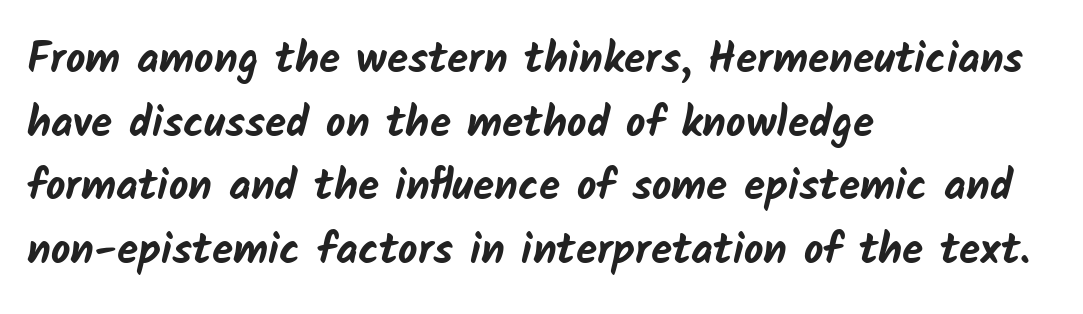
The image shows 43 px bold sans-serif type; set left-aligned, normal line spacing (1.48x), normal letter spacing, not underlined; low stroke contrast and a medium x-height.
